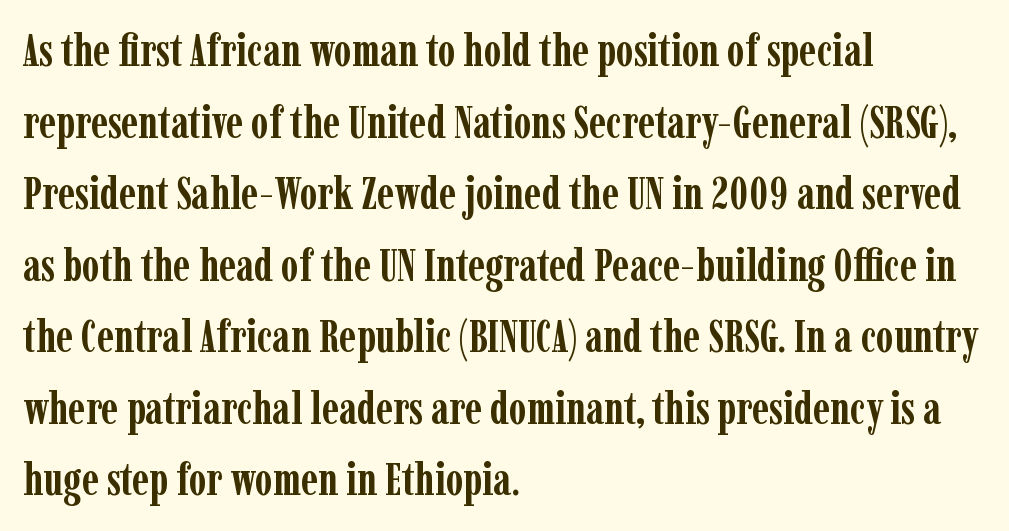
The image shows 45 px semibold, condensed serif type, upright; set left-aligned, normal line spacing (1.59x), normal letter spacing, not underlined; low stroke contrast and a medium x-height.
